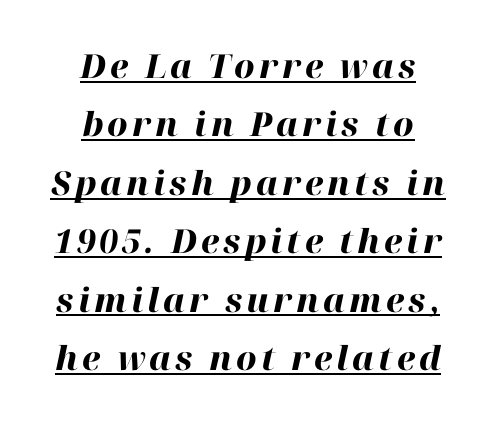
Set as a true bold cut, around the 700 mark. The glyphs look as if they've been sheared to an angle. The lines in this sample share a center point and differ in where they start and stop. A continuous stroke trails under the words, as in a hyperlink.
